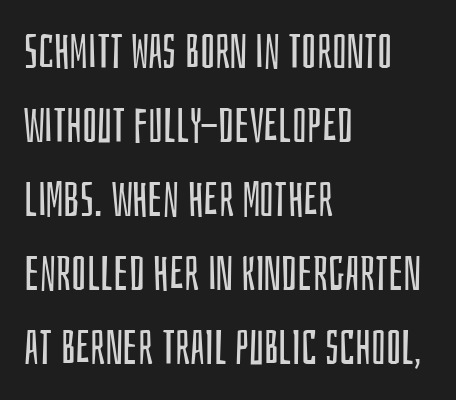
Tracking value appears to be zero — textbook default spacing. These lines are set flush left with a ragged right edge. Just letters on the line, the space beneath them empty. Nothing sits at the stroke ends, so this counts as sans-serif.
